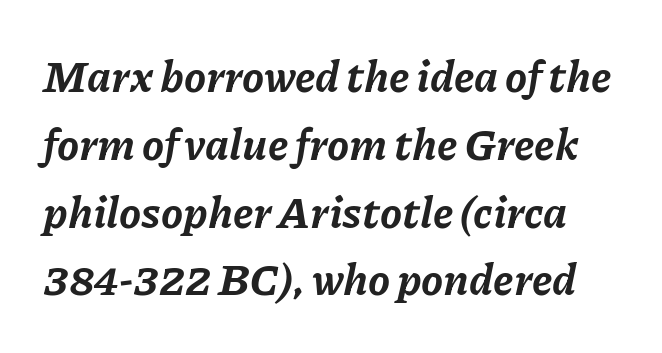
The image shows 44 px bold type, italic (leaning right); set normal line spacing (1.54x), normal letter spacing, not underlined; low stroke contrast and a medium x-height.
